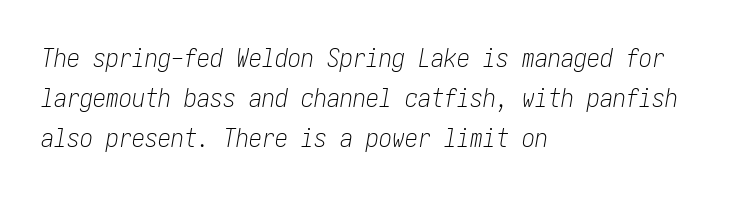
The text carries the slant typical of an italic or oblique font. How are the letters spaced? Ordinarily, with no added tracking. Rows of type keep a routine distance in the vertical direction. A classic flush-left, rag-right setting is used for this passage. The glyphs are unaccompanied by any horizontal stroke below them. Compared with a typical body face, this is equally light or lighter still.
